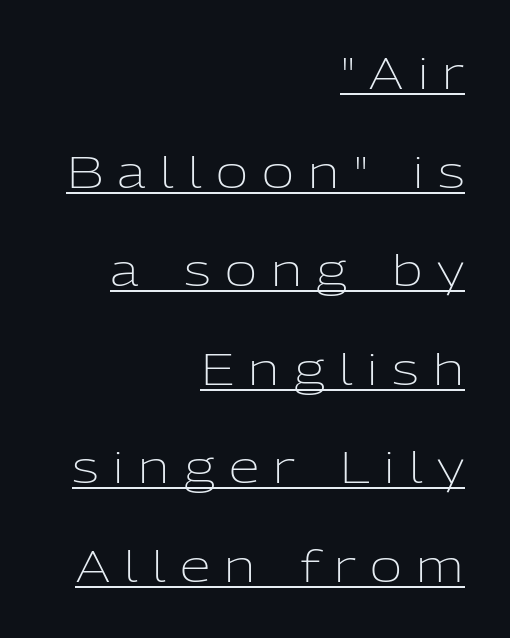
Stroke terminals: plain, sans-serif. On a weight scale, this lands at 450 or below. The passage shown is typed in a proportional face where columns would drift. The paragraph has a hard right edge and a soft left edge. If you measured baseline to baseline, you'd find a long distance. Does extra space separate the letters? Yes, quite a lot of it.
